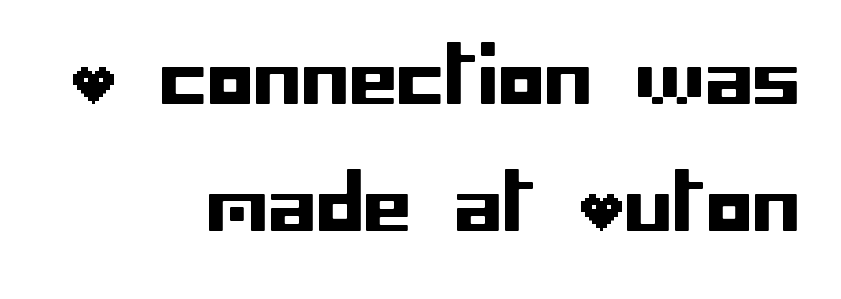
Q: Is the text italic (slanted)? A: No, it is upright.
Q: Is the typeface a serif or a sans-serif typeface? A: Sans-serif.
Q: Is the text underlined? A: No.
Q: How is the paragraph aligned? A: Right-aligned.
Q: Is the spacing between letters normal or unusually wide? A: Normal.
Q: Is the spacing between lines tight, normal or loose? A: Normal.
Q: Width (condensed, normal, or wide)? A: Normal.
Q: Stroke contrast? A: Low.
Q: x-height? A: Large.
